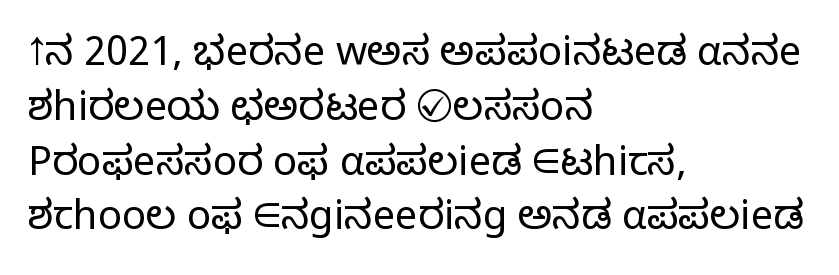
The image shows 40 px light sans-serif type, upright; set left-aligned, normal line spacing (1.37x), normal letter spacing, not underlined; low stroke contrast and a medium x-height.
